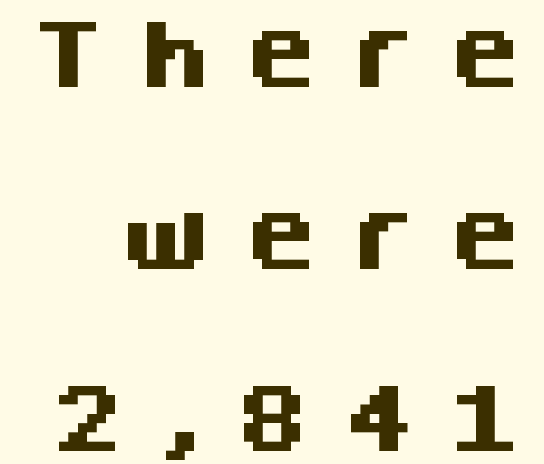
This sample trades compactness for vertical openness between lines. The tracking reads as deliberately expanded to a designer's eye. Does the type have serifs? No, each stem ends abruptly. A dark, heavy texture on the line: the type is bold. The typography opts for an upright posture over an oblique one.
